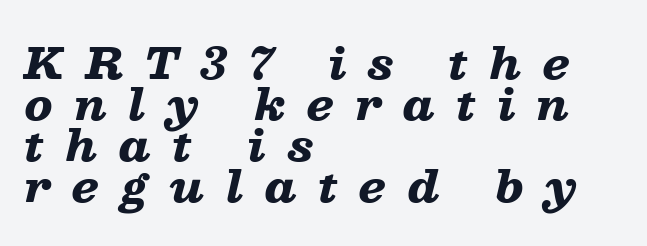
The image shows 43 px heavy, wide type, italic (leaning right); set left-aligned, tight line spacing (0.95x), unusually wide letter spacing (+0.5 em), not underlined; low stroke contrast and a medium x-height.
